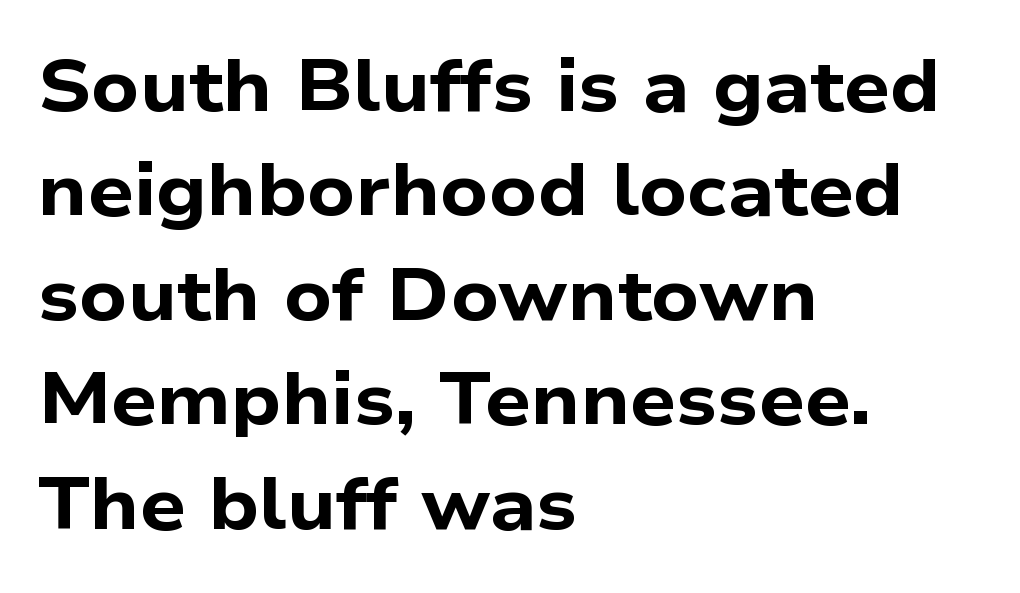
{"serif": "no", "bold": "yes", "weight": "bold", "width": "wide", "stroke_contrast": "low", "x_height": "medium", "monospaced": "no", "underline": "no", "align": "left", "line_spacing": "normal", "line_spacing_ratio": 1.45, "letter_spacing": "normal", "letter_spacing_em": 0.0, "glyph_px": 72}
